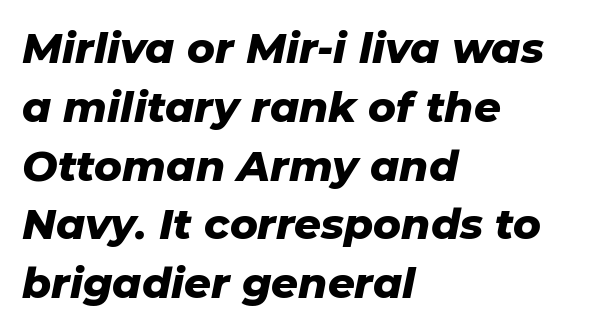
The image shows 42 px heavy type, italic (leaning right); set left-aligned, normal line spacing (1.4x), normal letter spacing, not underlined; low stroke contrast and a medium x-height.
